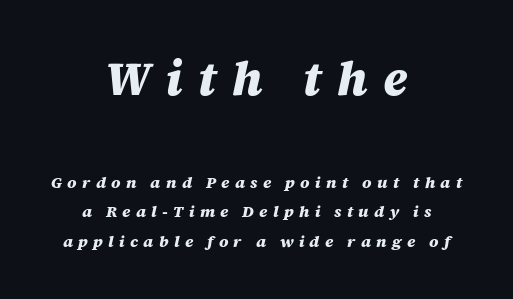
Q: Is the text bold? A: Yes.
Q: Is the text italic (slanted)? A: Yes, it leans right by about 12 degrees.
Q: Is the text underlined? A: No.
Q: How is the paragraph aligned? A: Centered.
Q: Is the spacing between letters normal or unusually wide? A: Unusually wide.
Q: Which block of text is set in a larger size, the first (top) or the second (bottom)? A: The first (top) one.
Q: Width (condensed, normal, or wide)? A: Normal.
Q: Stroke contrast? A: Medium.
Q: x-height? A: Large.
Q: Monospaced? A: No.
